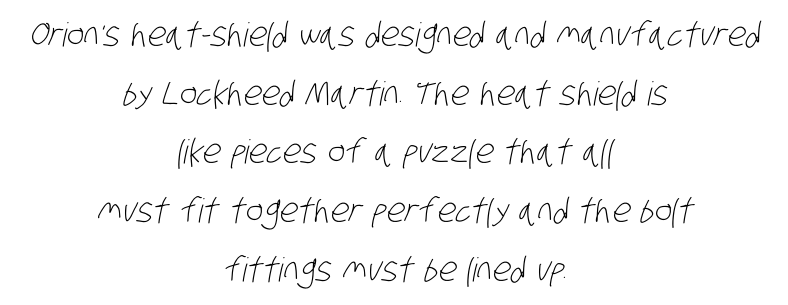
Stroke mass is kept to a normal reading level or below. Honestly, there is no underline to notice here at all. No extra tracking has been applied to these lines. The rag falls on both sides of this text block equally. Check where the strokes stop: nothing finishes them off — pure sans. Do the characters align in a grid? No, the font is proportional.
